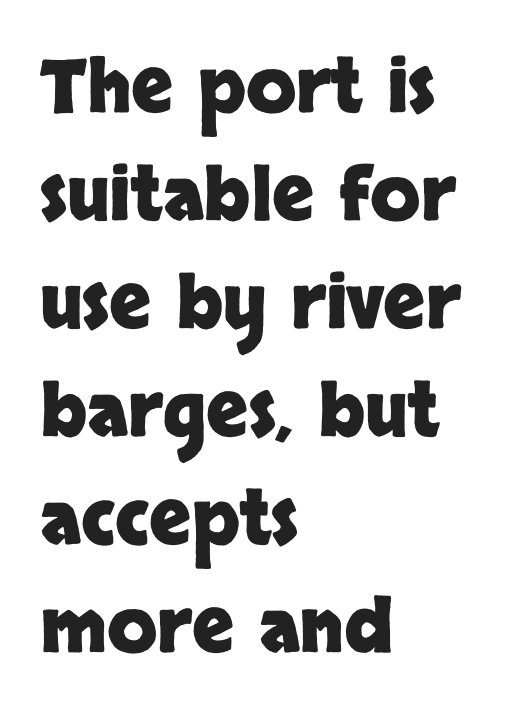
{"serif": "no", "italic": "no", "bold": "yes", "weight": "heavy", "width": "normal", "stroke_contrast": "low", "x_height": "large", "monospaced": "no", "underline": "no", "align": "left", "line_spacing": "normal", "line_spacing_ratio": 1.48, "letter_spacing": "normal", "letter_spacing_em": 0.0, "glyph_px": 73}
